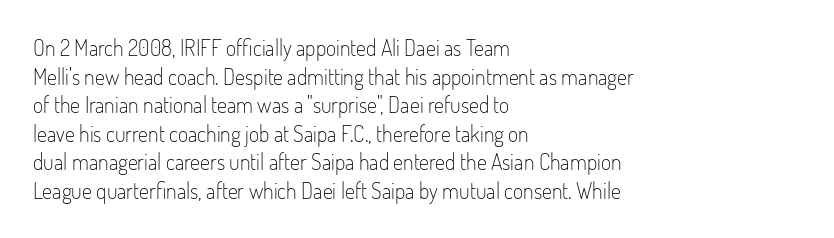
The image shows 22 px text type, upright; set left-aligned, normal line spacing (1.3x), normal letter spacing, not underlined.
